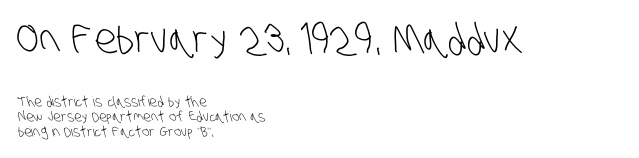
The image shows 41 px light, condensed sans-serif type; set left-aligned, tight line spacing (1.04x), normal letter spacing, not underlined; the first (top) block is 2.93x larger; low stroke contrast and a large x-height.
